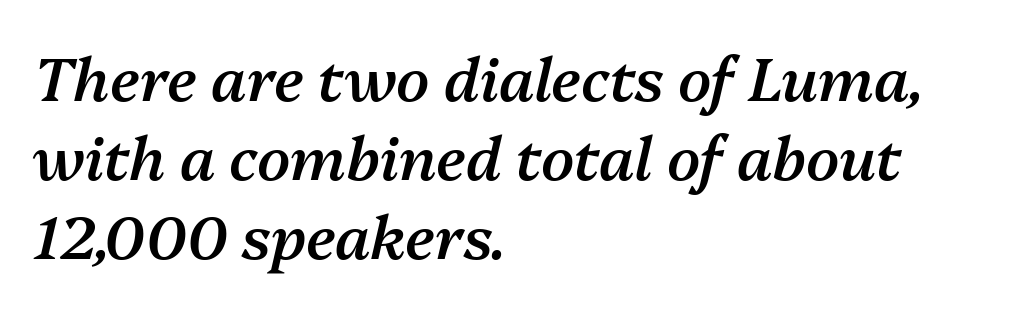
You can tell it's italic because the verticals aren't actually vertical. Clear beneath every line of the passage. Think of a printed novel: that variable character pitch is what you see here. The line texture is even and compact thanks to regular tracking. Horizontal bands of white between lines are of average thickness.
